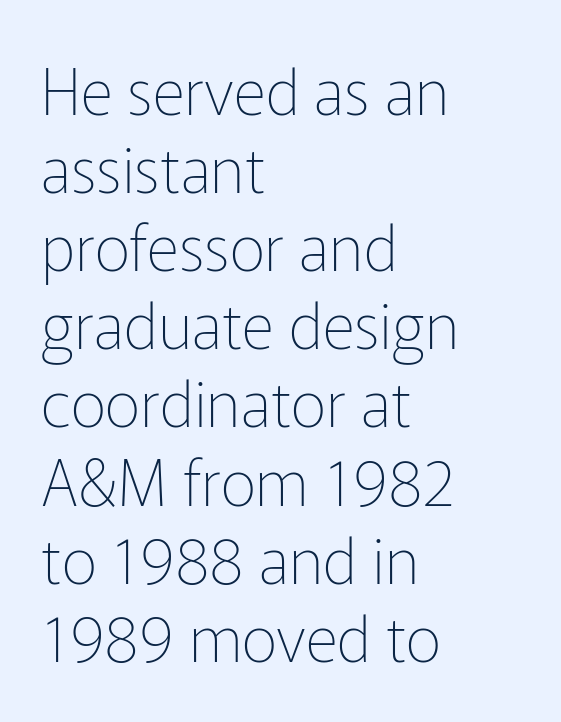
Q: Is the text bold? A: No.
Q: Is the text italic (slanted)? A: No, it is upright.
Q: Is the typeface a serif or a sans-serif typeface? A: Sans-serif.
Q: Is the text underlined? A: No.
Q: How is the paragraph aligned? A: Left-aligned.
Q: Is the spacing between letters normal or unusually wide? A: Normal.
Q: Width (condensed, normal, or wide)? A: Normal.
Q: Stroke contrast? A: Low.
Q: x-height? A: Medium.
Q: Monospaced? A: No.
